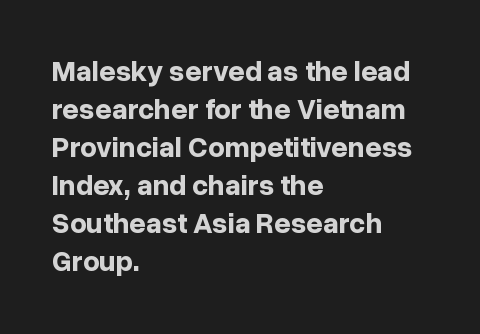
The image shows 29 px bold sans-serif type, upright; set left-aligned, normal line spacing (1.31x), normal letter spacing, not underlined; low stroke contrast and a medium x-height.
